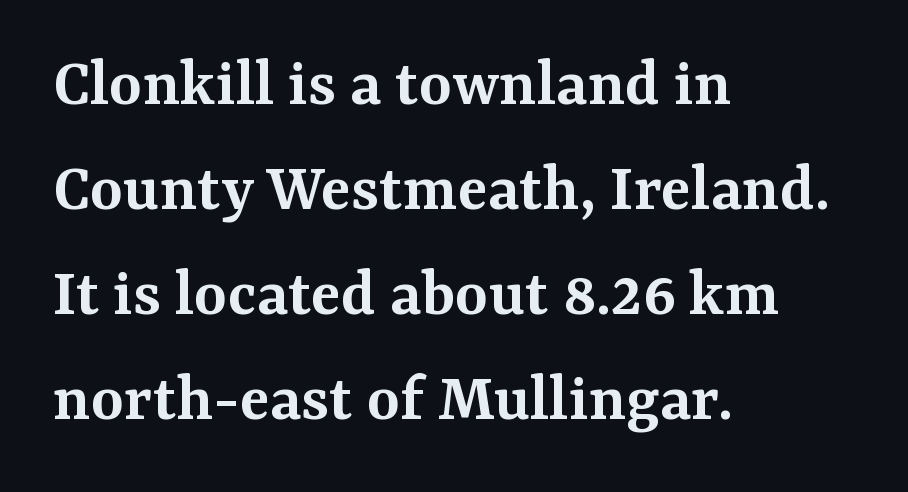
Q: Is the text bold? A: Semi-bold.
Q: Is the text italic (slanted)? A: No, it is upright.
Q: Is the typeface a serif or a sans-serif typeface? A: Serif.
Q: Is the text underlined? A: No.
Q: How is the paragraph aligned? A: Left-aligned.
Q: Is the spacing between letters normal or unusually wide? A: Normal.
Q: Is the spacing between lines tight, normal or loose? A: Normal.
Q: Width (condensed, normal, or wide)? A: Normal.
Q: Stroke contrast? A: Medium.
Q: x-height? A: Medium.
Q: Monospaced? A: No.
